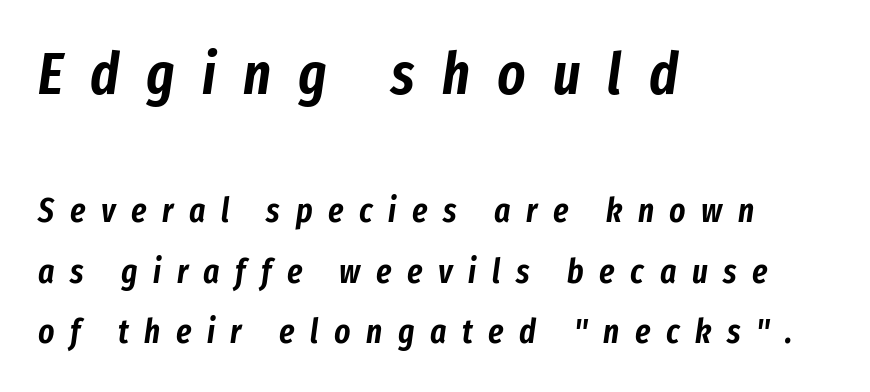
The image shows 59 px condensed type, italic (leaning right); set left-aligned, line spacing 1.78x, unusually wide letter spacing (+0.46 em), not underlined; the first (top) block is 1.74x larger; low stroke contrast and a medium x-height.
